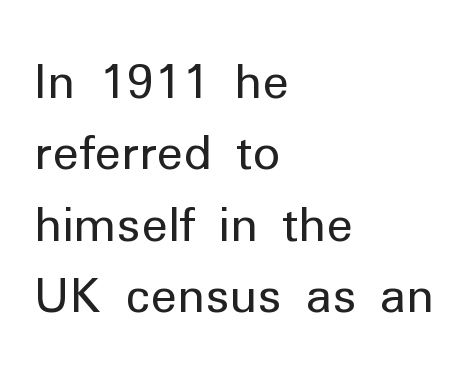
Spacing verdict: proportional, widths tailored to each character. Notice how the passage keeps a crisp vertical edge on the left only. Honestly, the row spacing looks completely unremarkable. Lines of text with bare space underneath. Nothing unusual about the tracking: characters are spaced as the font intends.
